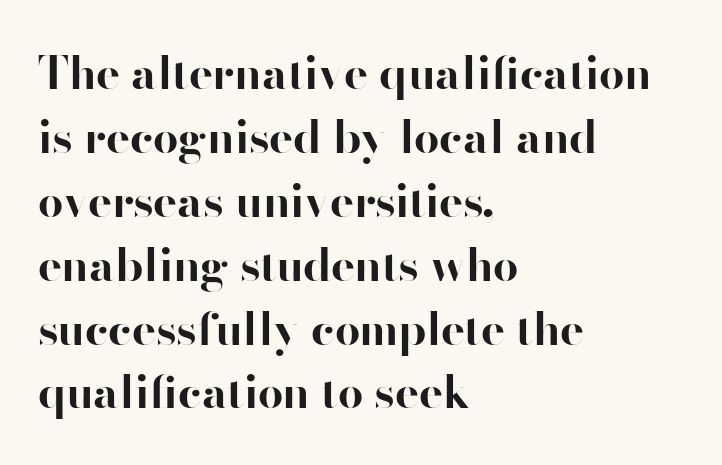
Q: Is the text bold? A: Yes.
Q: Is the text italic (slanted)? A: No, it is upright.
Q: Is the typeface a serif or a sans-serif typeface? A: Sans-serif.
Q: Is the text underlined? A: No.
Q: How is the paragraph aligned? A: Left-aligned.
Q: Is the spacing between letters normal or unusually wide? A: Normal.
Q: Is the spacing between lines tight, normal or loose? A: Normal.
Q: Width (condensed, normal, or wide)? A: Normal.
Q: Stroke contrast? A: High.
Q: x-height? A: Small.
Q: Monospaced? A: No.
